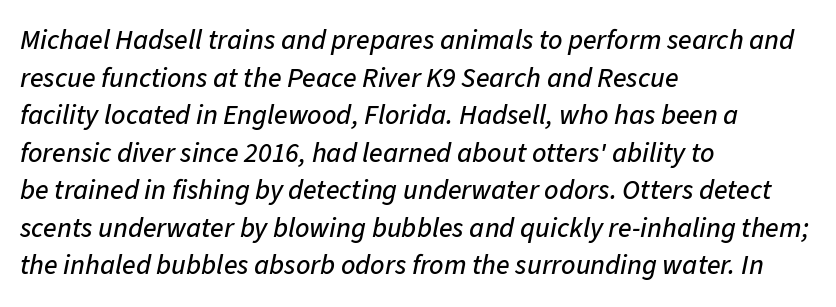
Q: Is the text italic (slanted)? A: Yes, it leans right by about 11 degrees.
Q: Is the text underlined? A: No.
Q: How is the paragraph aligned? A: Left-aligned.
Q: Is the spacing between letters normal or unusually wide? A: Normal.
Q: Is the spacing between lines tight, normal or loose? A: Normal.
Q: Width (condensed, normal, or wide)? A: Normal.
Q: Stroke contrast? A: Low.
Q: x-height? A: Medium.
Q: Monospaced? A: No.
